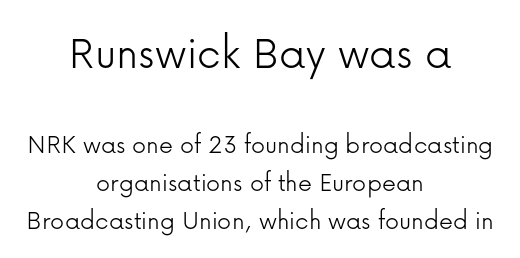
The image shows 49 px light sans-serif type, upright; set centered, normal line spacing (1.36x), normal letter spacing, not underlined; the first (top) block is 1.75x larger; low stroke contrast and a medium x-height.
